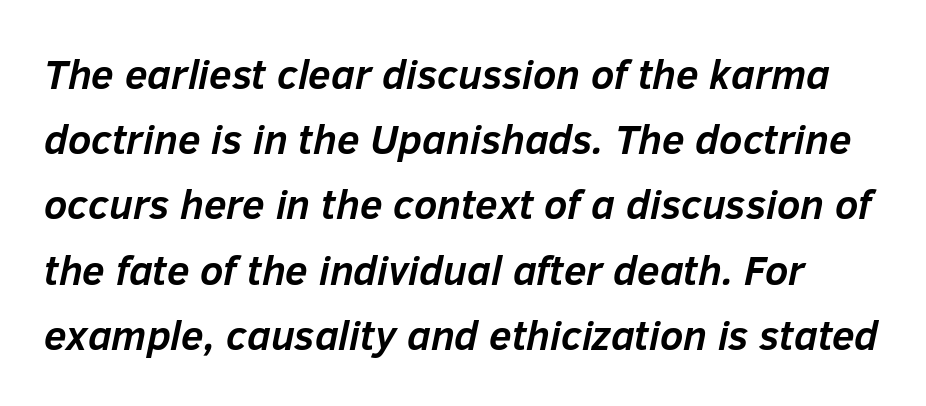
The image shows 41 px semibold type, italic (leaning right); set normal line spacing (1.59x), normal letter spacing, not underlined; low stroke contrast and a medium x-height.
